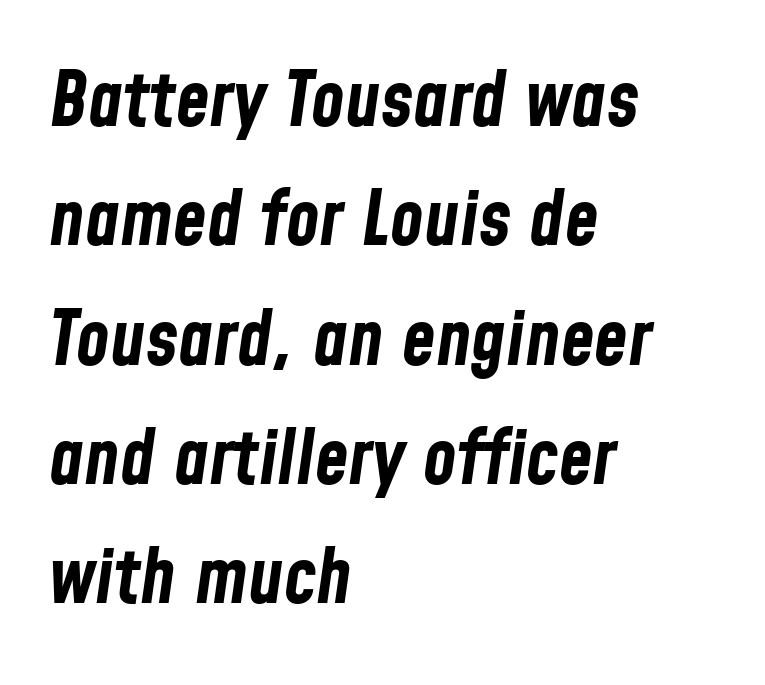
{"italic": "yes", "lean": "right", "slant_degrees": 8, "bold": "yes", "weight": "bold", "width": "condensed", "stroke_contrast": "low", "x_height": "medium", "monospaced": "no", "underline": "no", "align": "left", "line_spacing": "normal", "line_spacing_ratio": 1.55, "letter_spacing": "normal", "letter_spacing_em": 0.0, "glyph_px": 77}
